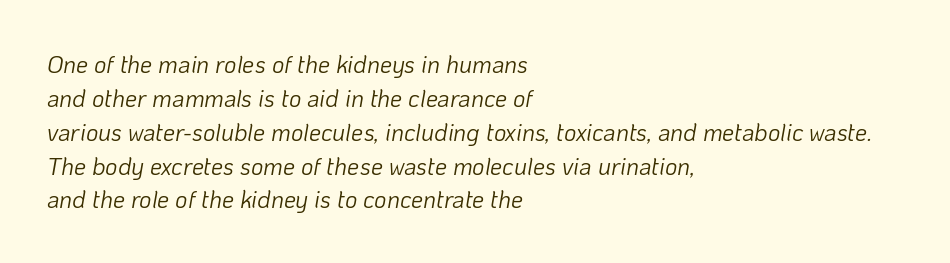
Q: Is the text bold? A: No.
Q: Is the text italic (slanted)? A: Yes, it leans right by about 10 degrees.
Q: Is the text underlined? A: No.
Q: How is the paragraph aligned? A: Left-aligned.
Q: Is the spacing between letters normal or unusually wide? A: Normal.
Q: Is the spacing between lines tight, normal or loose? A: Normal.
